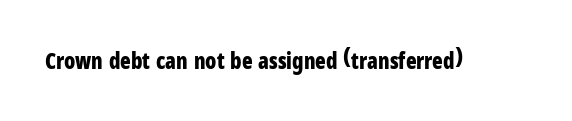
The image shows 22 px bold type, upright; set normal letter spacing, not underlined.
